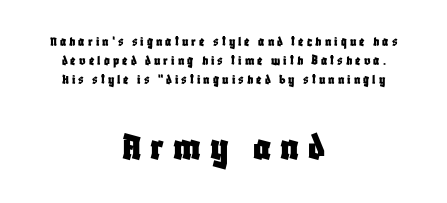
The image shows 41 px condensed sans-serif type, upright; set centered, normal line spacing (1.34x), unusually wide letter spacing (+0.22 em), not underlined; the second (bottom) block is 2.93x larger; low stroke contrast and a large x-height.
